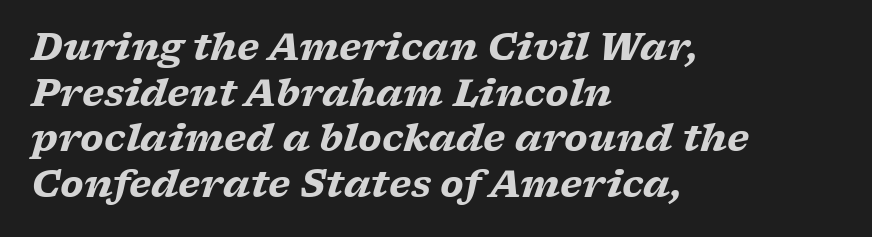
Q: Is the text bold? A: Yes.
Q: Is the text italic (slanted)? A: Yes, it leans right by about 17 degrees.
Q: Is the typeface a serif or a sans-serif typeface? A: Serif.
Q: Is the text underlined? A: No.
Q: How is the paragraph aligned? A: Left-aligned.
Q: Is the spacing between letters normal or unusually wide? A: Normal.
Q: Width (condensed, normal, or wide)? A: Wide.
Q: Stroke contrast? A: Low.
Q: x-height? A: Medium.
Q: Monospaced? A: No.
